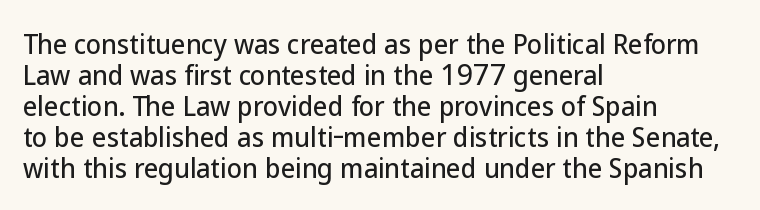
The image shows 25 px text type, upright; set left-aligned, line spacing 1.24x, normal letter spacing, not underlined.
